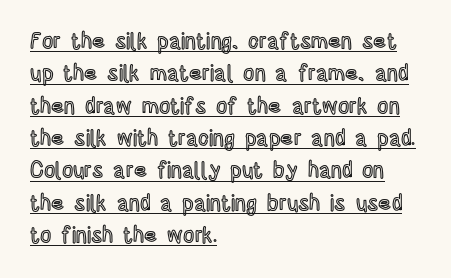
Inter-character spacing is left at the font's built-in metrics. A typographer would call this underscored text. Which margin do the lines hug? The left one — the right edge is uneven. Does the lettering tilt? It doesn't — this is upright.
